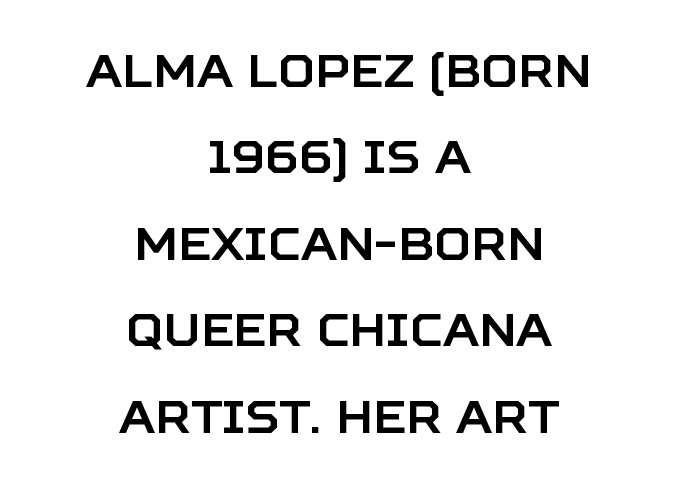
The image shows 45 px sans-serif type, upright; set centered, loose line spacing (1.92x), normal letter spacing, not underlined; low stroke contrast and a large x-height.
